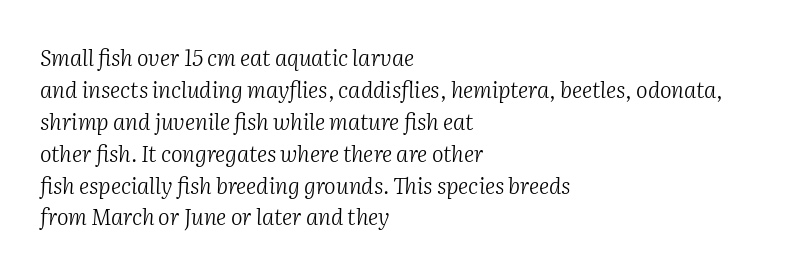
The image shows 22 px text type, italic (leaning right); set left-aligned, normal line spacing (1.45x), normal letter spacing, not underlined.
